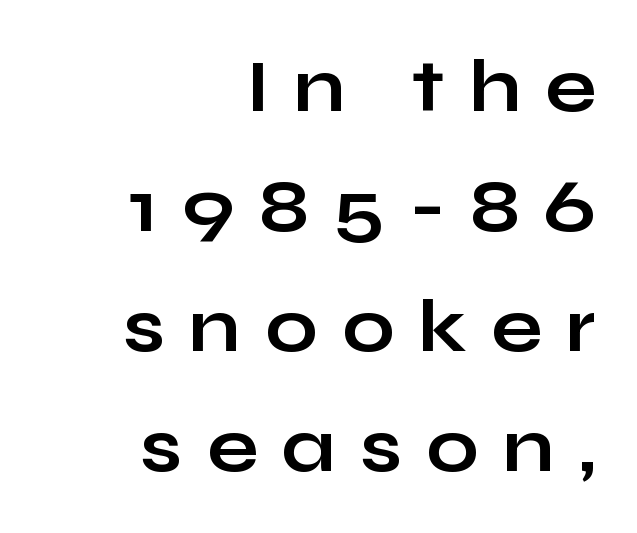
The image shows 75 px bold, wide sans-serif type, upright; set right-aligned, normal line spacing (1.6x), unusually wide letter spacing (+0.32 em), not underlined; low stroke contrast and a medium x-height.
